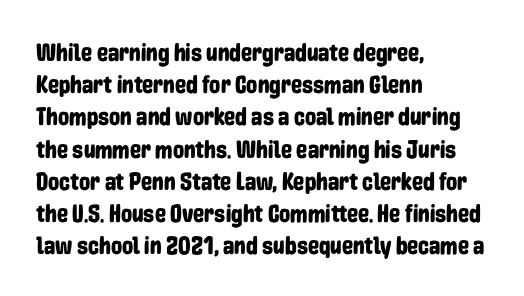
Q: Is the text italic (slanted)? A: No, it is upright.
Q: Is the text underlined? A: No.
Q: How is the paragraph aligned? A: Left-aligned.
Q: Is the spacing between letters normal or unusually wide? A: Normal.
Q: Is the spacing between lines tight, normal or loose? A: Normal.
